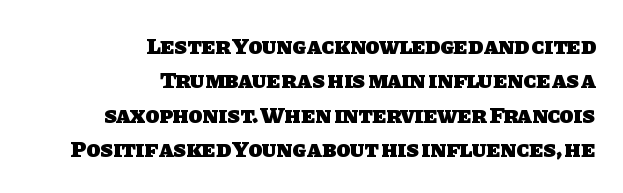
The image shows 23 px bold type; set right-aligned, normal line spacing (1.49x), normal letter spacing, not underlined.
